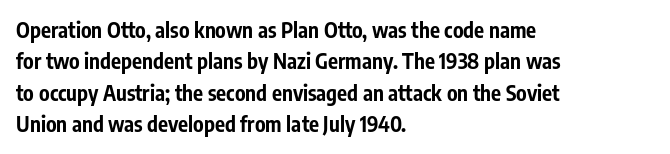
Set as a true bold cut, around the 700 mark. You can tell it's not italic because the verticals are truly vertical. Horizontally, the lines are justified to the leading edge only. Evenly set lines give the paragraph a standard silhouette. Just letters on the line, the space beneath them empty. Compared with typical body copy, the letter spacing here is the same.
